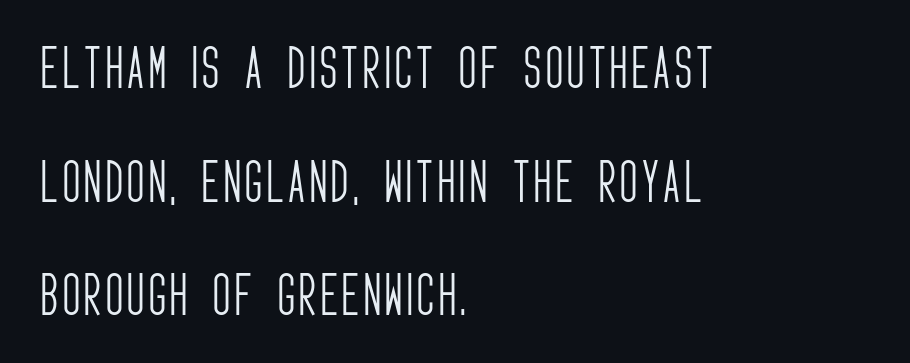
The specimen reads as upright at a glance. Heaviness? Minimal to ordinary, like unemphasized prose. The rendering anchors every line to the left-hand side. A typesetter would call this proportional, since set widths differ per character. Students, observe: this is what heavily led, spacious text looks like. Honestly, there is no underline to notice here at all.
